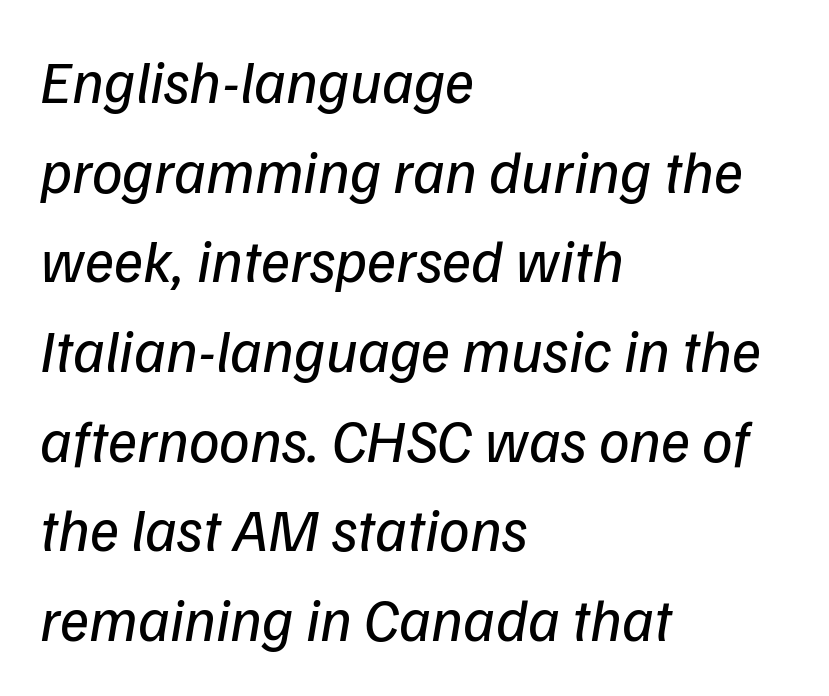
The image shows 61 px regular-weight sans-serif type; set left-aligned, normal line spacing (1.47x), normal letter spacing, not underlined; low stroke contrast and a medium x-height.
